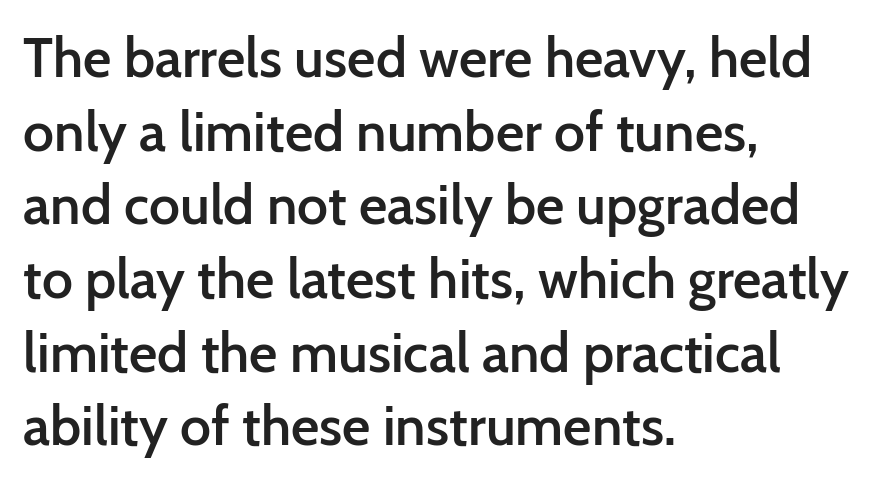
The image shows 55 px semibold sans-serif type, upright; set left-aligned, normal line spacing (1.34x), normal letter spacing, not underlined; low stroke contrast and a medium x-height.
